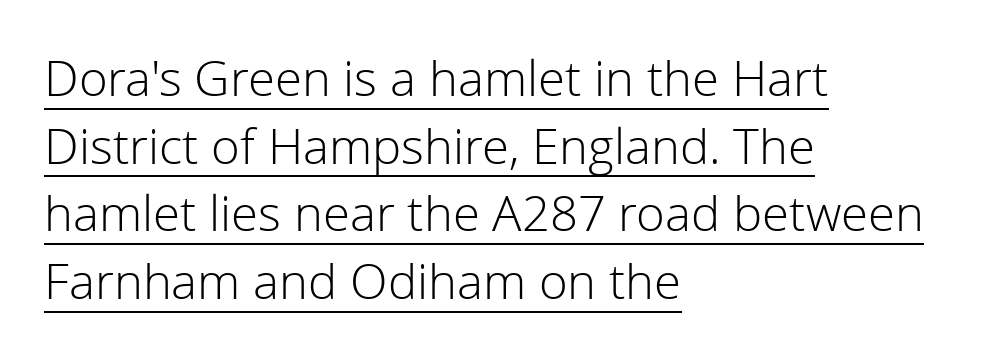
The image shows 49 px light sans-serif type, upright; set left-aligned, normal line spacing (1.38x), normal letter spacing, underlined; low stroke contrast and a medium x-height.
